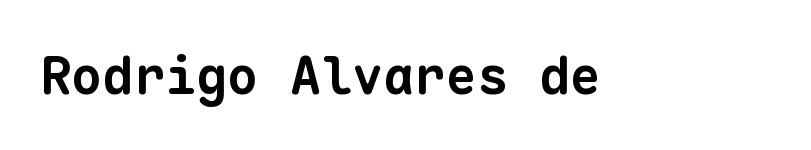
{"serif": "no", "bold": "yes", "weight": "bold", "width": "normal", "stroke_contrast": "low", "x_height": "medium", "monospaced": "yes", "underline": "no", "letter_spacing": "normal", "letter_spacing_em": 0.0, "glyph_px": 52}
